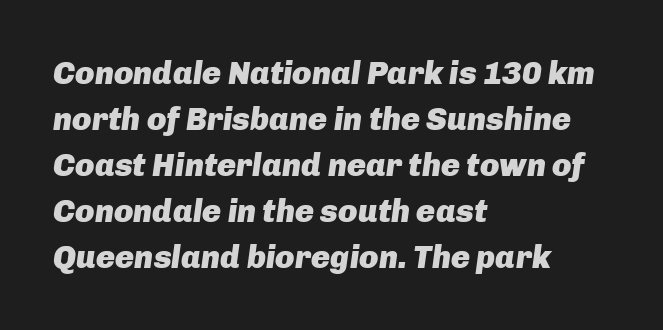
Notice how the passage keeps a crisp vertical edge on the left only. The specimen reads as italic at a glance. A full-strength bold gives these letters their thick strokes. Successive baselines arrive at the customary interval. Descenders are the only things crossing below the line. Think of a printed novel: that variable character pitch is what you see here.
